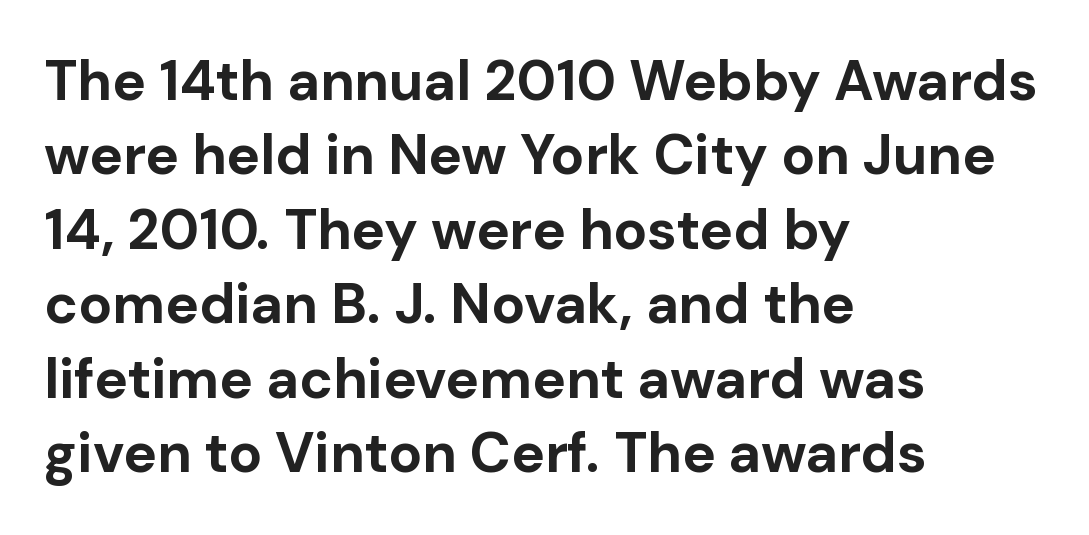
The image shows 56 px bold sans-serif type, upright; set left-aligned, normal line spacing (1.33x), normal letter spacing, not underlined; low stroke contrast and a medium x-height.
